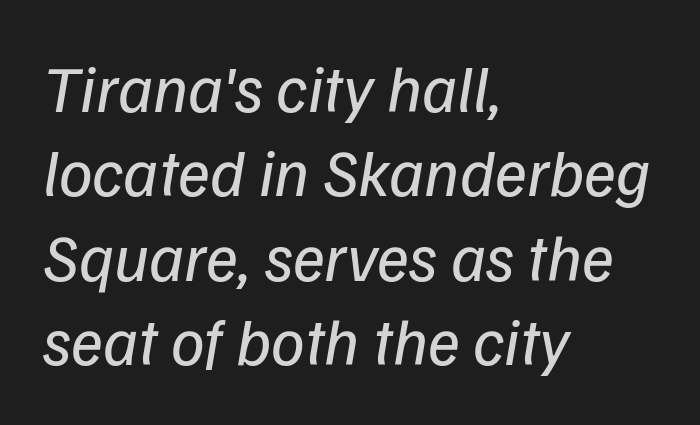
Q: Is the text bold? A: No.
Q: Is the text italic (slanted)? A: Yes, it leans right by about 9 degrees.
Q: Is the text underlined? A: No.
Q: How is the paragraph aligned? A: Left-aligned.
Q: Is the spacing between letters normal or unusually wide? A: Normal.
Q: Is the spacing between lines tight, normal or loose? A: Normal.
Q: Width (condensed, normal, or wide)? A: Normal.
Q: Stroke contrast? A: Low.
Q: x-height? A: Medium.
Q: Monospaced? A: No.
